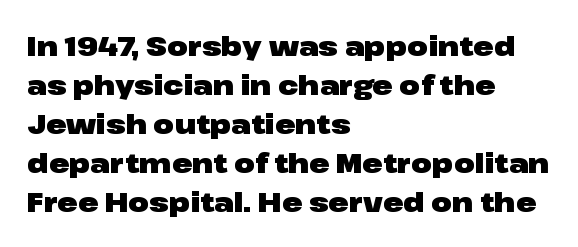
Q: Is the text bold? A: Yes.
Q: Is the text italic (slanted)? A: No, it is upright.
Q: Is the text underlined? A: No.
Q: How is the paragraph aligned? A: Left-aligned.
Q: Is the spacing between letters normal or unusually wide? A: Normal.
Q: Is the spacing between lines tight, normal or loose? A: Normal.
